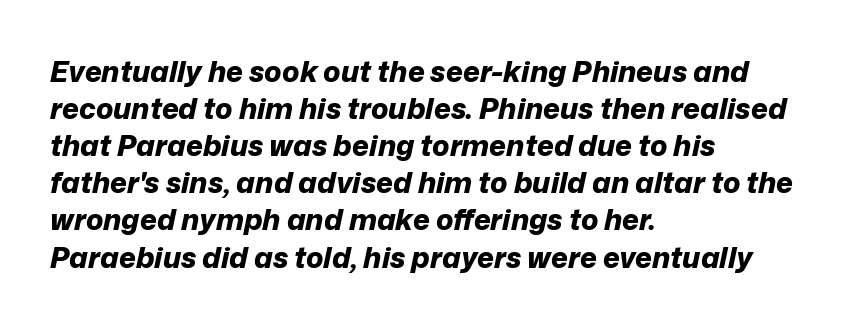
The image shows 29 px bold type, italic (leaning right); set left-aligned, normal line spacing (1.28x), normal letter spacing, not underlined; low stroke contrast and a medium x-height.
